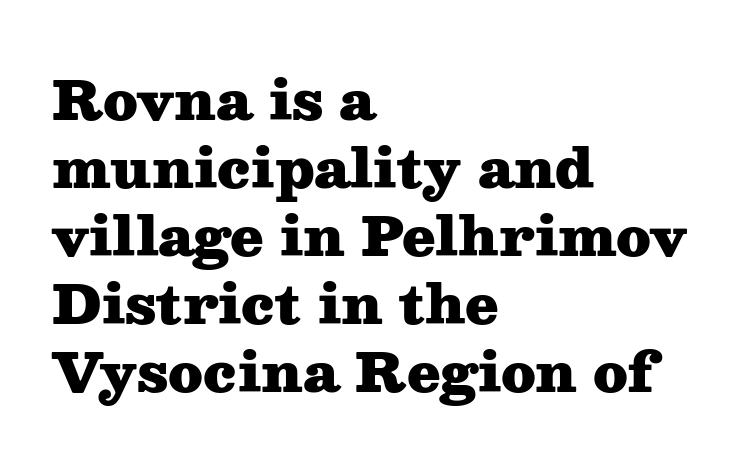
Here the glyphs are tracked normally, forming tight word shapes. The rendering shows small feet on the letterforms — a serif design. If you measured baseline to baseline, you'd find a middling distance. A typesetter would call this proportional, since set widths differ per character. No word sits above an underline. Leftover space on each line is placed entirely after the last word.
